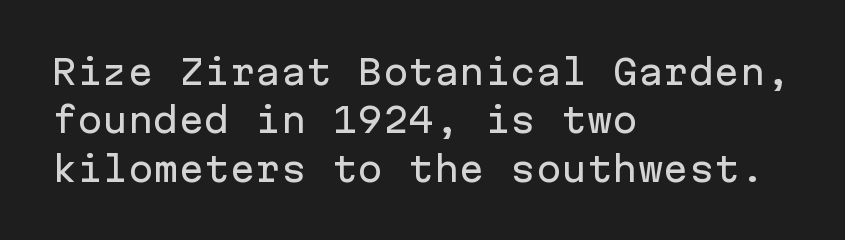
The image shows 34 px sans-serif type, upright, monospaced; set left-aligned, normal line spacing (1.42x), normal letter spacing, not underlined; low stroke contrast and a medium x-height.
